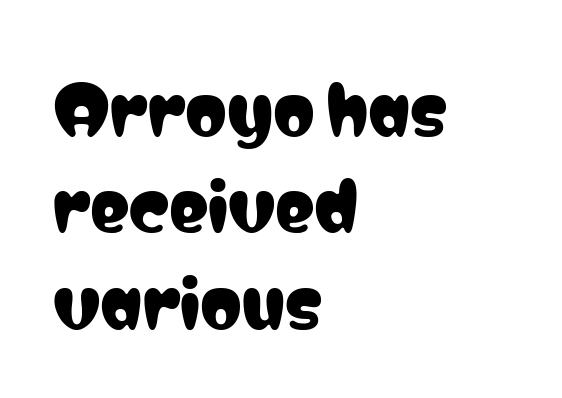
{"serif": "no", "italic": "no", "width": "condensed", "stroke_contrast": "low", "x_height": "medium", "monospaced": "no", "underline": "no", "align": "left", "line_spacing": "normal", "line_spacing_ratio": 1.46, "letter_spacing": "normal", "letter_spacing_em": 0.0, "glyph_px": 66}
